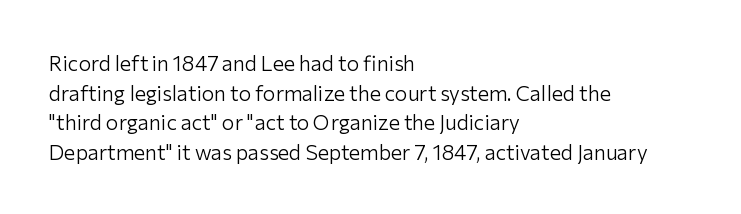
Q: Is the text bold? A: No.
Q: Is the text italic (slanted)? A: No, it is upright.
Q: Is the text underlined? A: No.
Q: How is the paragraph aligned? A: Left-aligned.
Q: Is the spacing between letters normal or unusually wide? A: Normal.
Q: Is the spacing between lines tight, normal or loose? A: Normal.
